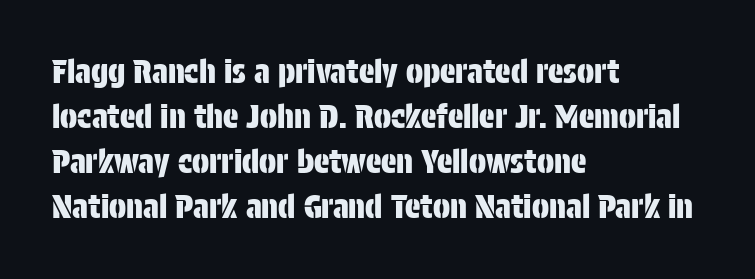
Q: Is the text italic (slanted)? A: No, it is upright.
Q: Is the typeface a serif or a sans-serif typeface? A: Sans-serif.
Q: Is the text underlined? A: No.
Q: How is the paragraph aligned? A: Left-aligned.
Q: Is the spacing between letters normal or unusually wide? A: Normal.
Q: Is the spacing between lines tight, normal or loose? A: Normal.
Q: Width (condensed, normal, or wide)? A: Condensed.
Q: Stroke contrast? A: Low.
Q: x-height? A: Large.
Q: Monospaced? A: No.
